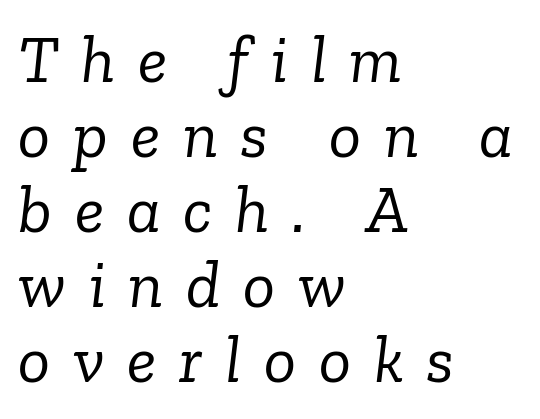
{"serif": "yes", "italic": "yes", "lean": "right", "slant_degrees": 6, "bold": "no", "weight": "light", "width": "normal", "stroke_contrast": "low", "x_height": "medium", "monospaced": "no", "underline": "no", "align": "left", "line_spacing": "tight", "line_spacing_ratio": 1.12, "letter_spacing": "wide", "letter_spacing_em": 0.34, "glyph_px": 67}
